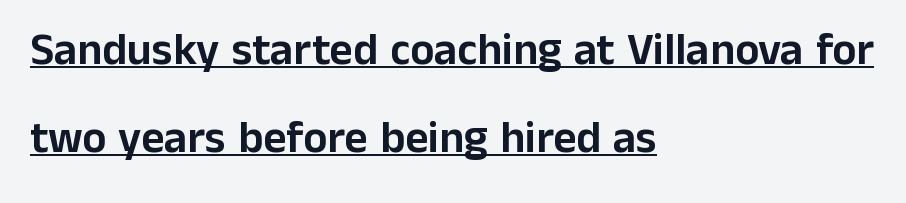
The image shows 45 px sans-serif type, upright; set left-aligned, loose line spacing (1.95x), normal letter spacing, underlined; low stroke contrast and a medium x-height.
